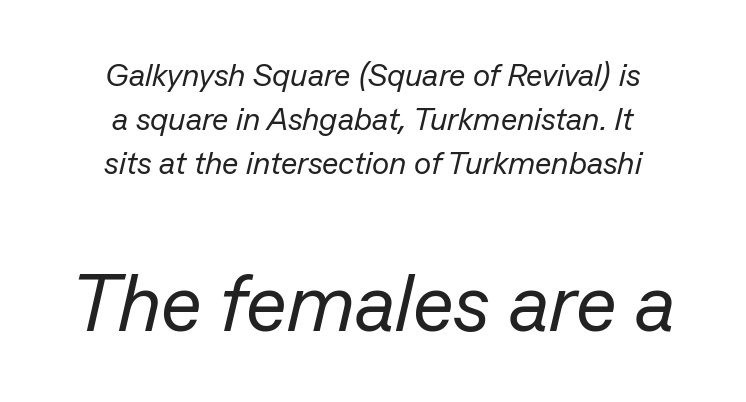
Q: Is the text bold? A: No.
Q: Is the text italic (slanted)? A: Yes, it leans right by about 13 degrees.
Q: Is the text underlined? A: No.
Q: How is the paragraph aligned? A: Centered.
Q: Is the spacing between letters normal or unusually wide? A: Normal.
Q: Is the spacing between lines tight, normal or loose? A: Normal.
Q: Which block of text is set in a larger size, the first (top) or the second (bottom)? A: The second (bottom) one.
Q: Width (condensed, normal, or wide)? A: Normal.
Q: Stroke contrast? A: Low.
Q: x-height? A: Medium.
Q: Monospaced? A: No.
